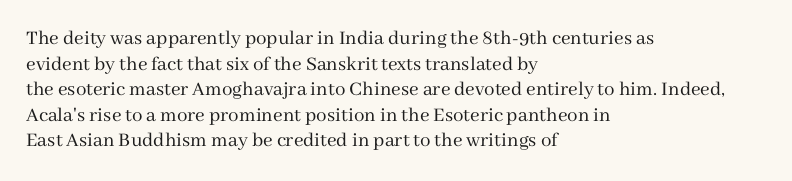
The image shows 21 px text type, upright; set left-aligned, line spacing 1.22x, normal letter spacing, not underlined.
